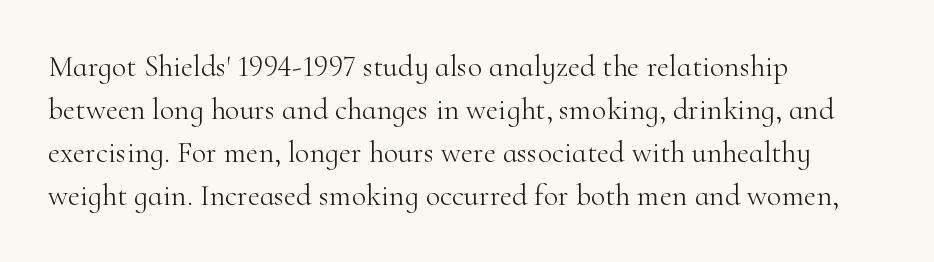
The image shows 30 px light serif type, upright; set left-aligned, normal line spacing (1.43x), normal letter spacing, not underlined; high stroke contrast and a small x-height.
